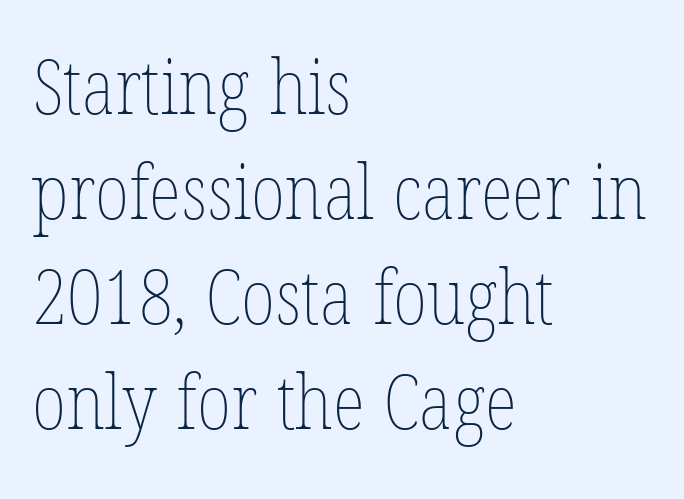
{"italic": "no", "bold": "no", "weight": "thin", "width": "condensed", "stroke_contrast": "low", "x_height": "medium", "monospaced": "no", "underline": "no", "align": "left", "line_spacing": "normal", "line_spacing_ratio": 1.38, "letter_spacing": "normal", "letter_spacing_em": 0.0, "glyph_px": 76}
